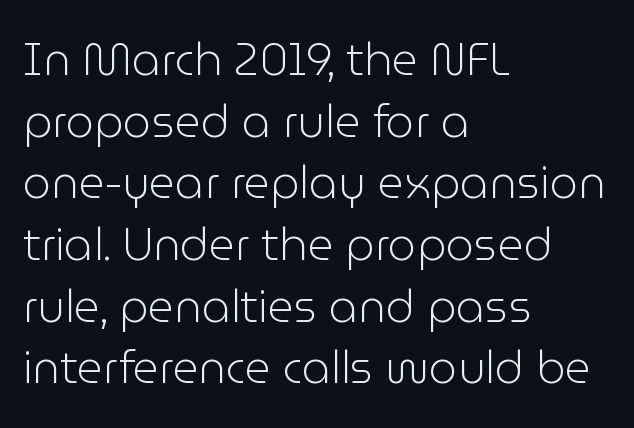
The image shows 45 px light sans-serif type, upright; set left-aligned, normal line spacing (1.37x), normal letter spacing, not underlined; low stroke contrast and a medium x-height.
